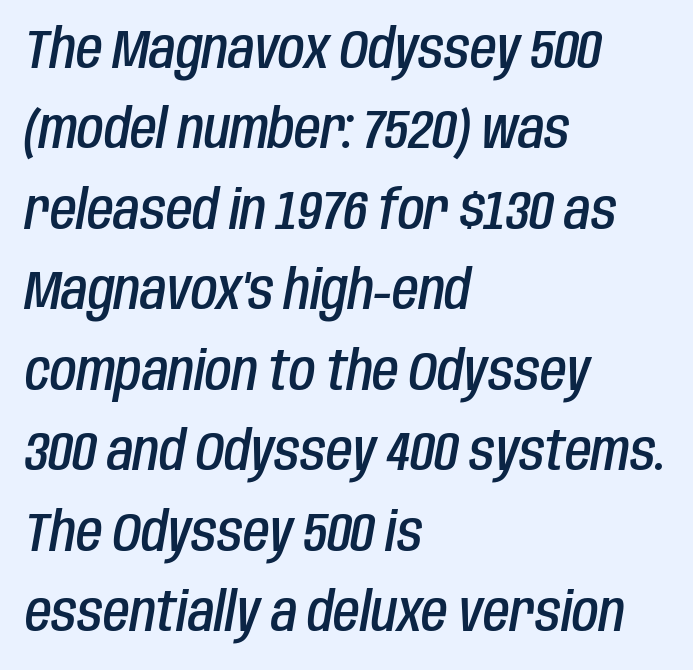
Q: Is the text bold? A: Semi-bold.
Q: Is the text italic (slanted)? A: Yes, it leans right by about 10 degrees.
Q: Is the text underlined? A: No.
Q: How is the paragraph aligned? A: Left-aligned.
Q: Is the spacing between letters normal or unusually wide? A: Normal.
Q: Is the spacing between lines tight, normal or loose? A: Normal.
Q: Width (condensed, normal, or wide)? A: Condensed.
Q: Stroke contrast? A: Low.
Q: x-height? A: Large.
Q: Monospaced? A: No.
